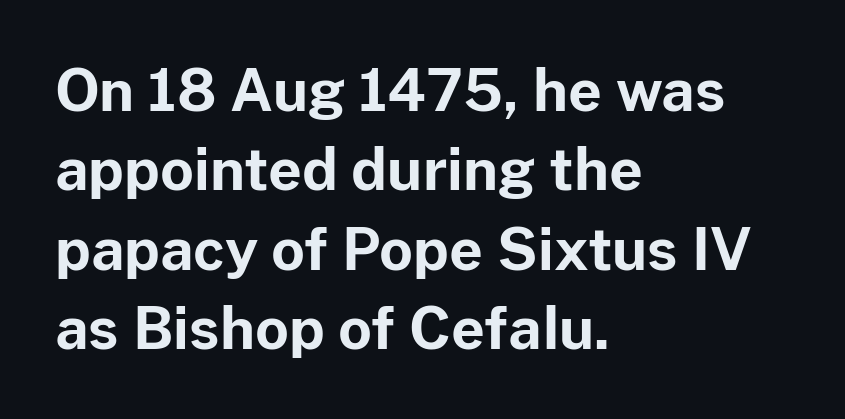
Spacing verdict: proportional, widths tailored to each character. Type style note: lacks serifs. Type without underlining. This sample is left-justified, so line endings fall wherever the words run out. A typesetter would call this leading conventional body-copy spacing. These lines were composed using upright roman letters.
